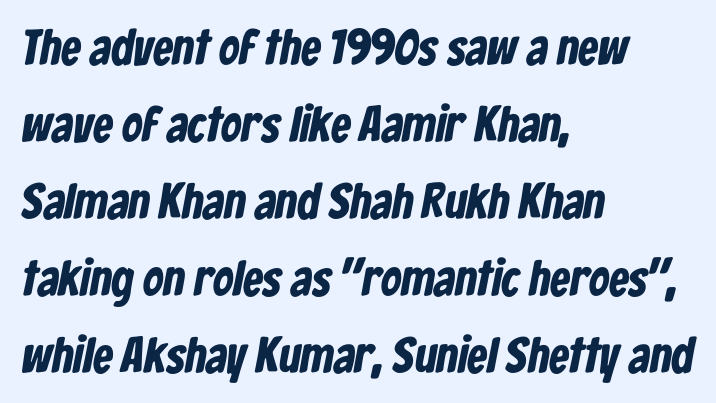
A clean baseline with only descenders dipping below it. Chunky letters — that's bold for sure. This sample is left-justified, so line endings fall wherever the words run out. Compared with typical paragraphs, the rows here are spaced about the same.
